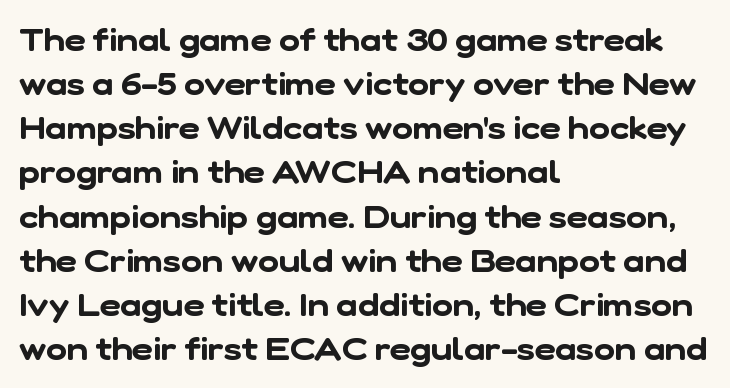
The image shows 32 px sans-serif type; set left-aligned, normal line spacing (1.38x), normal letter spacing, not underlined; low stroke contrast and a medium x-height.
